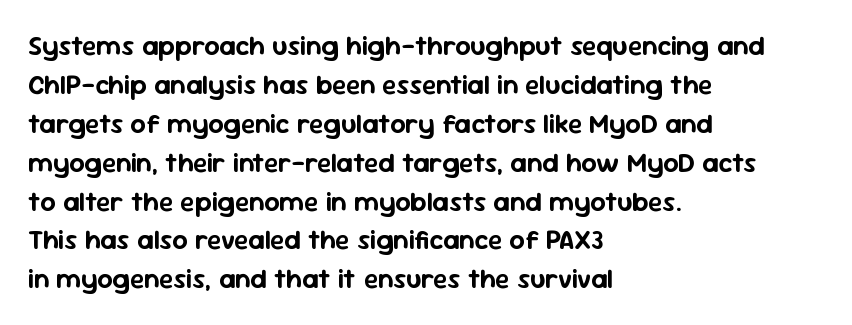
{"italic": "no", "underline": "no", "align": "left", "line_spacing": "normal", "line_spacing_ratio": 1.44, "letter_spacing": "normal", "letter_spacing_em": 0.0, "glyph_px": 27}
